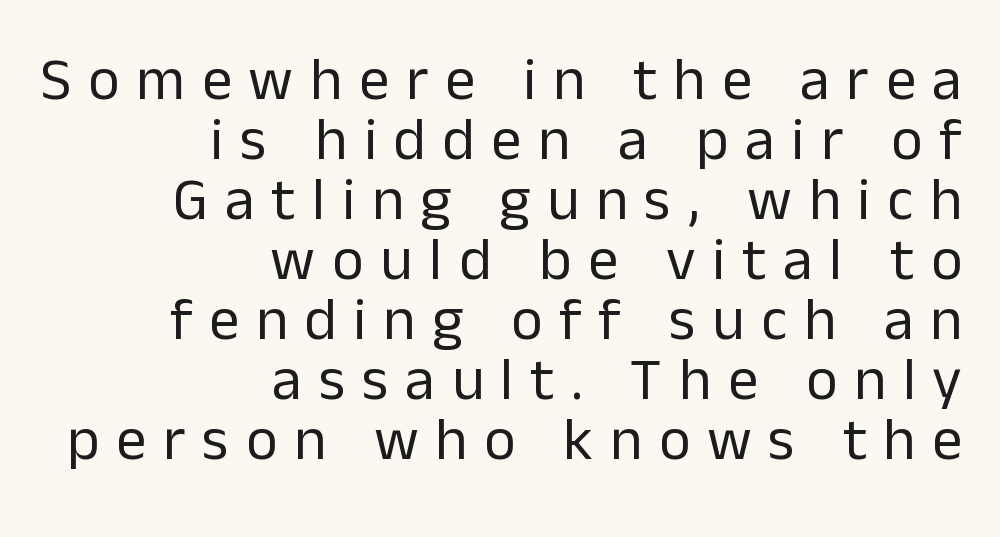
{"serif": "no", "italic": "no", "bold": "no", "weight": "regular", "width": "normal", "stroke_contrast": "low", "x_height": "medium", "monospaced": "no", "underline": "no", "align": "right", "line_spacing": "tight", "line_spacing_ratio": 1.0, "letter_spacing": "wide", "letter_spacing_em": 0.28, "glyph_px": 60}
